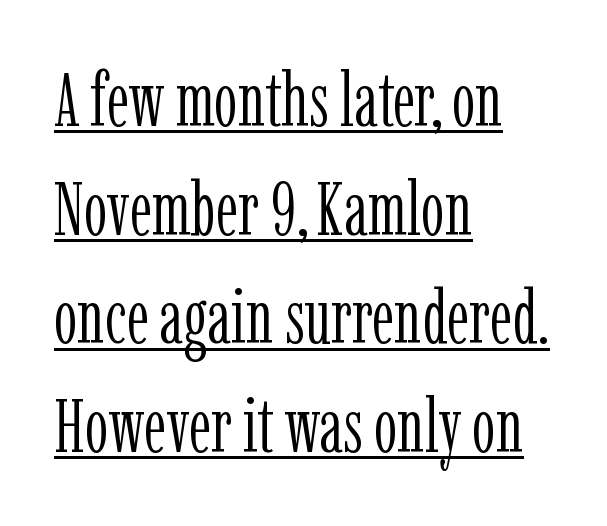
The image shows 75 px light, condensed serif type, upright; set left-aligned, normal line spacing (1.45x), normal letter spacing, underlined; low stroke contrast and a medium x-height.
